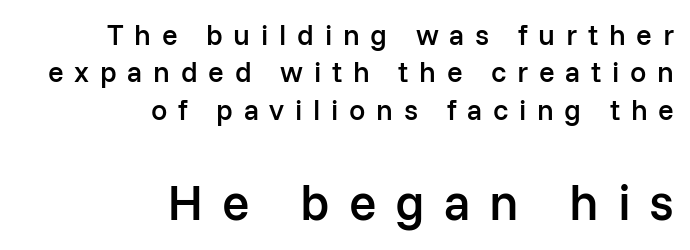
{"serif": "no", "italic": "no", "bold": "semi", "weight": "semibold", "width": "normal", "stroke_contrast": "low", "x_height": "medium", "monospaced": "no", "underline": "no", "align": "right", "line_spacing": "normal", "line_spacing_ratio": 1.29, "letter_spacing": "wide", "letter_spacing_em": 0.37, "larger_block": "second", "size_ratio": 1.76, "glyph_px": 51}
